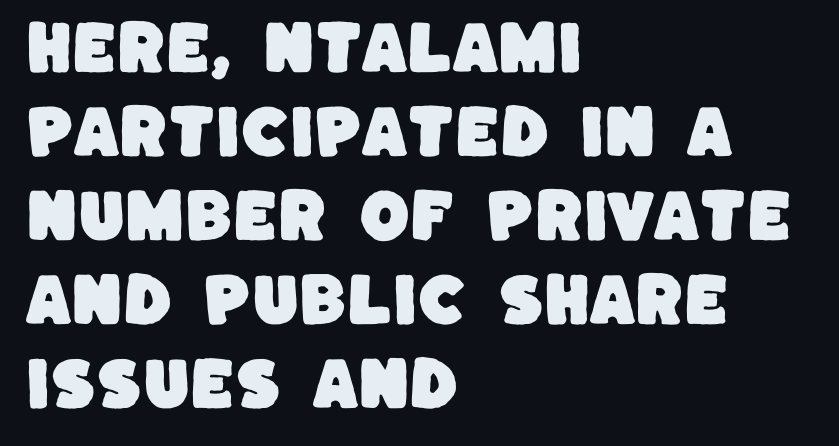
{"serif": "no", "width": "normal", "stroke_contrast": "low", "x_height": "large", "monospaced": "no", "underline": "no", "align": "left", "line_spacing": "normal", "line_spacing_ratio": 1.45, "letter_spacing": "normal", "letter_spacing_em": 0.0, "glyph_px": 58}
